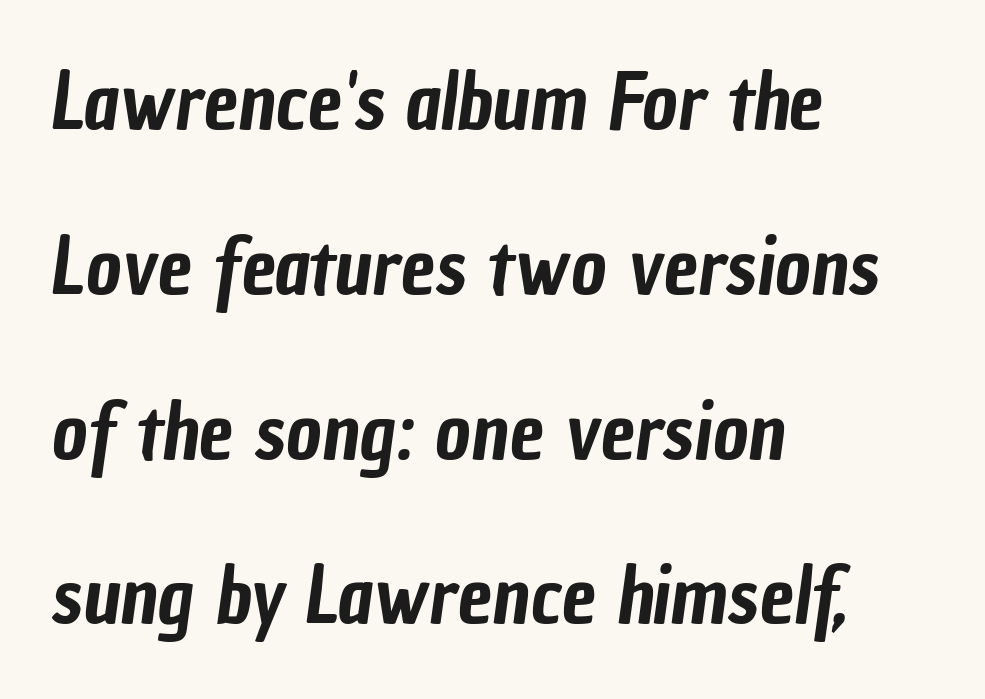
The image shows 77 px condensed sans-serif type; set left-aligned, loose line spacing (2.14x), normal letter spacing, not underlined; low stroke contrast and a medium x-height.
